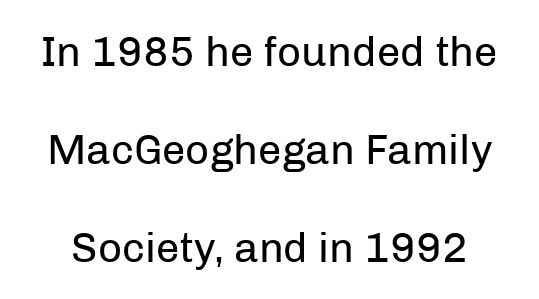
Q: Is the text bold? A: No.
Q: Is the text italic (slanted)? A: No, it is upright.
Q: Is the typeface a serif or a sans-serif typeface? A: Sans-serif.
Q: Is the text underlined? A: No.
Q: Is the spacing between letters normal or unusually wide? A: Normal.
Q: Is the spacing between lines tight, normal or loose? A: Loose.
Q: Width (condensed, normal, or wide)? A: Normal.
Q: Stroke contrast? A: Low.
Q: x-height? A: Medium.
Q: Monospaced? A: No.
